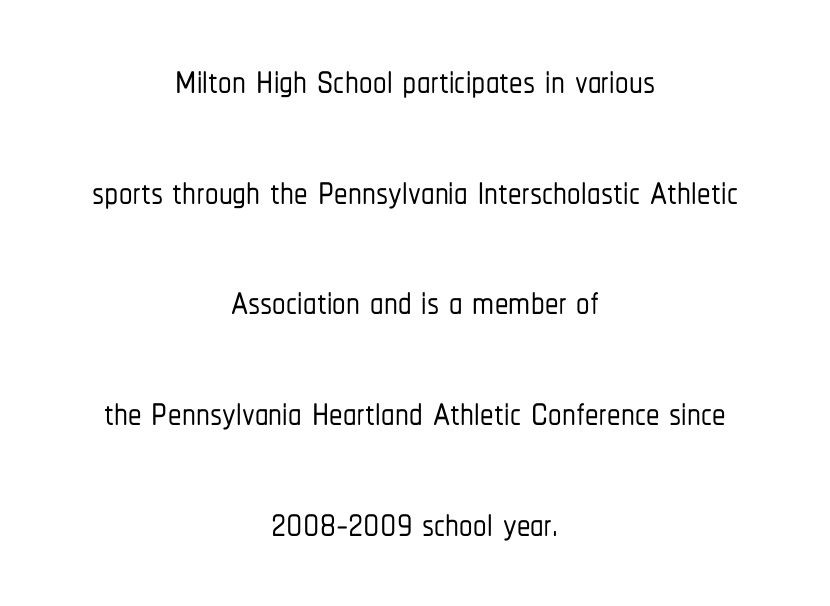
Characters follow at the spacing the type designer built in. A sans-serif font was chosen for this passage. The leading is generous, giving the passage an open texture. Proportional: the letters do not fall into vertical columns. Posture: straight, roman, zero tilt.
